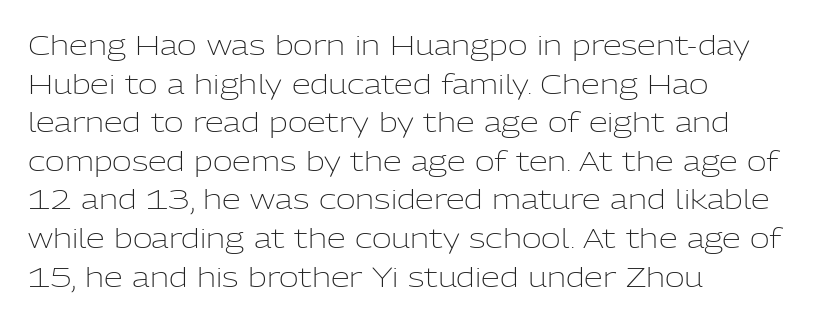
Stroke thickness stays within the range of a standard reading face or lighter. Notice how descenders clear the ascenders below comfortably — that's standard leading. There is no visible air inserted between adjacent glyphs. Casual observation: everything's shoved over to the left. The specimen omits any rule beneath the text block's lines. The letters stand straight up with perfectly vertical stems.
